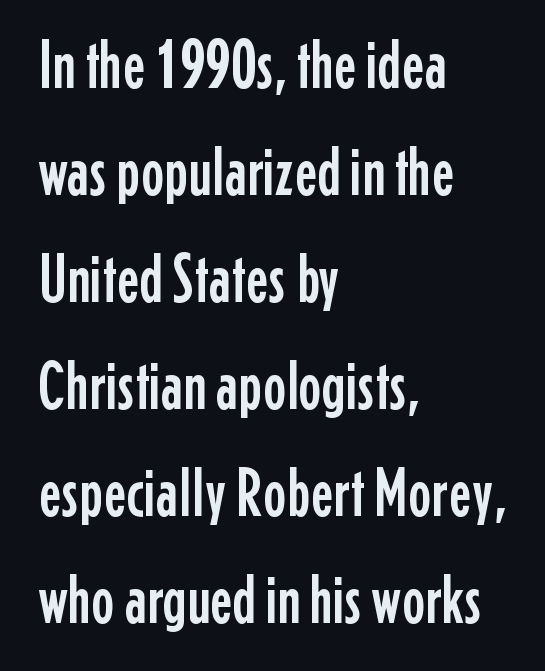
Q: Is the text italic (slanted)? A: No, it is upright.
Q: Is the typeface a serif or a sans-serif typeface? A: Sans-serif.
Q: Is the text underlined? A: No.
Q: How is the paragraph aligned? A: Left-aligned.
Q: Is the spacing between letters normal or unusually wide? A: Normal.
Q: Is the spacing between lines tight, normal or loose? A: Normal.
Q: Width (condensed, normal, or wide)? A: Condensed.
Q: Stroke contrast? A: Low.
Q: x-height? A: Medium.
Q: Monospaced? A: No.
